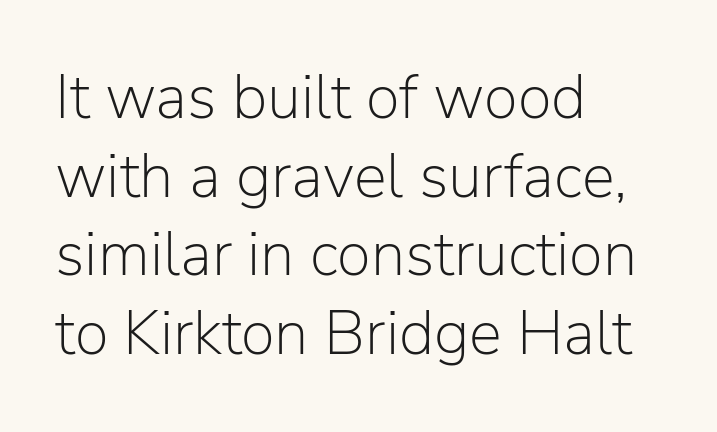
Interline gaps are of average width in this sample. The letters carry no serifs — their stems end cleanly without finishing strokes. The rendering uses natural spacing where letterforms have individual widths. Any mark beneath the type? The region is blank. In terms of posture, this sample is upright.
